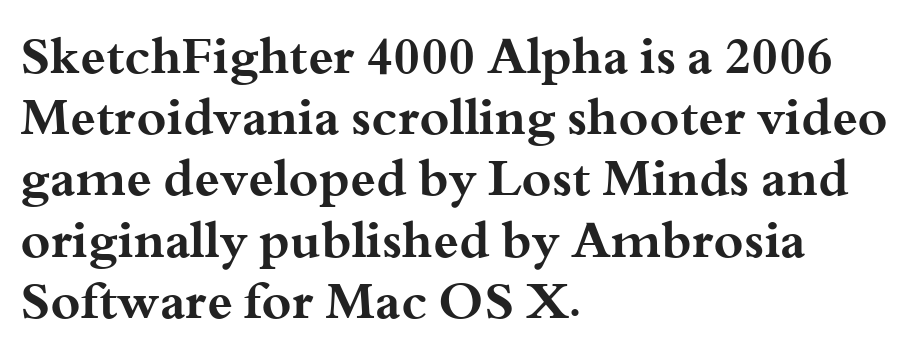
Spacing verdict: proportional, widths tailored to each character. Compared with typical body copy, the letter spacing here is the same. Descenders are the only things crossing below the line. The specimen reads as upright at a glance.
